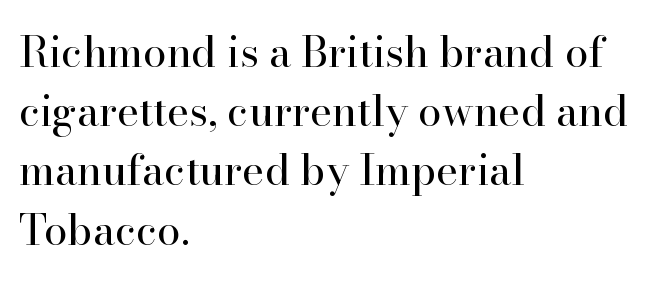
{"serif": "yes", "italic": "no", "bold": "no", "weight": "regular", "width": "normal", "stroke_contrast": "high", "x_height": "small", "monospaced": "no", "underline": "no", "align": "left", "line_spacing": "normal", "line_spacing_ratio": 1.41, "letter_spacing": "normal", "letter_spacing_em": 0.0, "glyph_px": 42}
